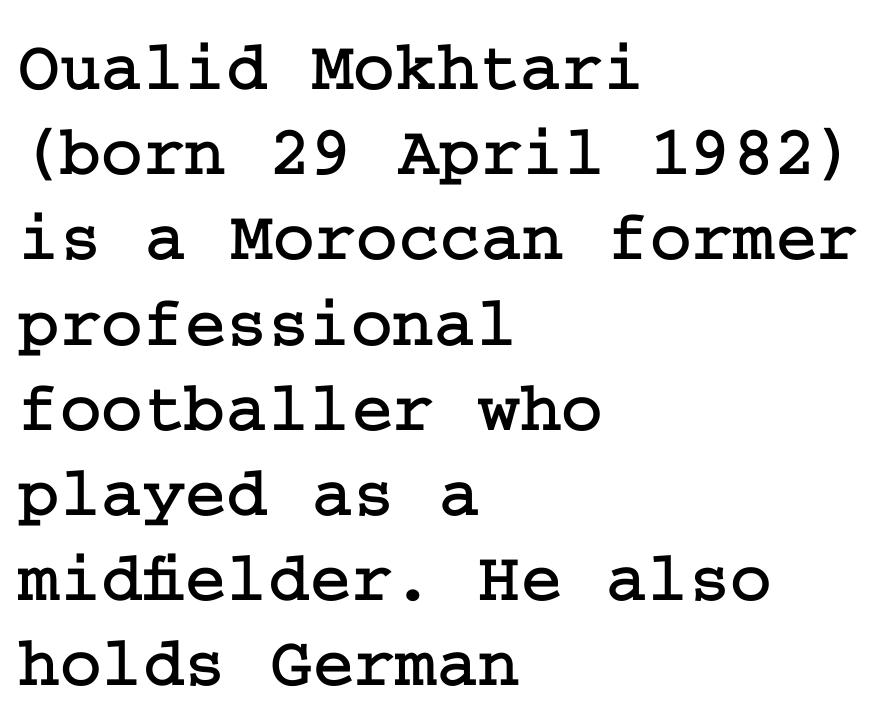
{"serif": "yes", "italic": "no", "width": "normal", "stroke_contrast": "low", "x_height": "medium", "underline": "no", "align": "left", "line_spacing_ratio": 1.2, "letter_spacing": "normal", "letter_spacing_em": 0.0, "glyph_px": 71}
